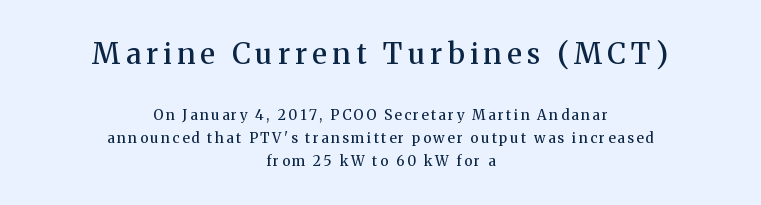
Which margin do the lines hug? Neither — every line sits in the middle. Letters rest on an invisible, unmarked baseline. A semibold gives these letters moderate extra thickness, short of bold. Do the characters align in a grid? No, the font is proportional. This layout puts the oversized block above and the modest block below.
